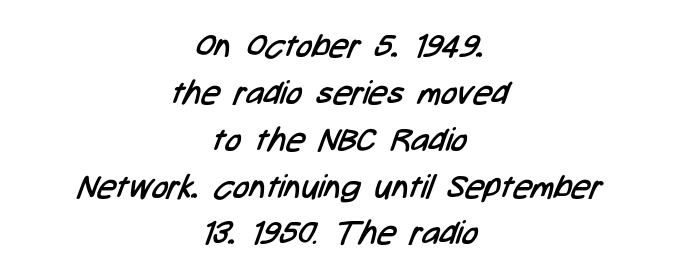
Q: Is the text bold? A: No.
Q: Is the typeface a serif or a sans-serif typeface? A: Sans-serif.
Q: Is the text underlined? A: No.
Q: How is the paragraph aligned? A: Centered.
Q: Is the spacing between letters normal or unusually wide? A: Normal.
Q: Is the spacing between lines tight, normal or loose? A: Normal.
Q: Width (condensed, normal, or wide)? A: Condensed.
Q: Stroke contrast? A: Low.
Q: x-height? A: Medium.
Q: Monospaced? A: No.
